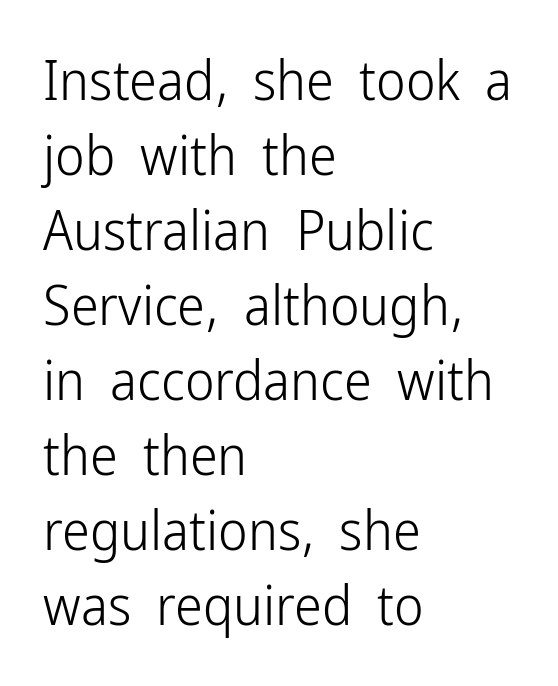
Notice how the passage keeps a crisp vertical edge on the left only. I'd call this a sans setting — the letters go barefoot. No letter is thick-stroked: the sample isn't bold. The words here are not underlined.
